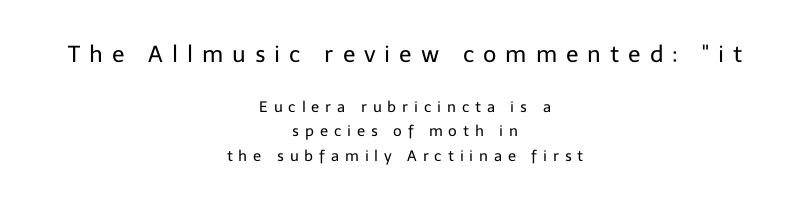
These lines stack symmetrically, like a column narrowing and widening about its center. Every character sits straight up, as roman type does. Bare-footed words on every line. The letters are spread apart with noticeably loose tracking. The typeface has the unassuming heft of standard copy or less.
